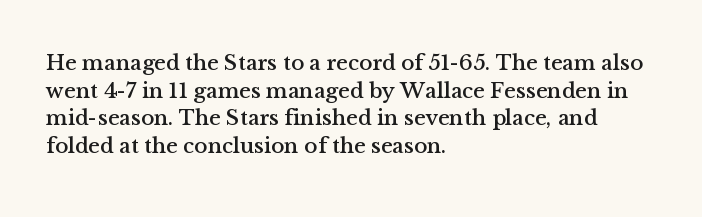
Regarding leading, the lines here are spaced in the standard way. The space beneath each line is pristine and unruled. Tracking value appears to be zero — textbook default spacing. The setting favours the left margin, as ordinary paragraphs usually do.
